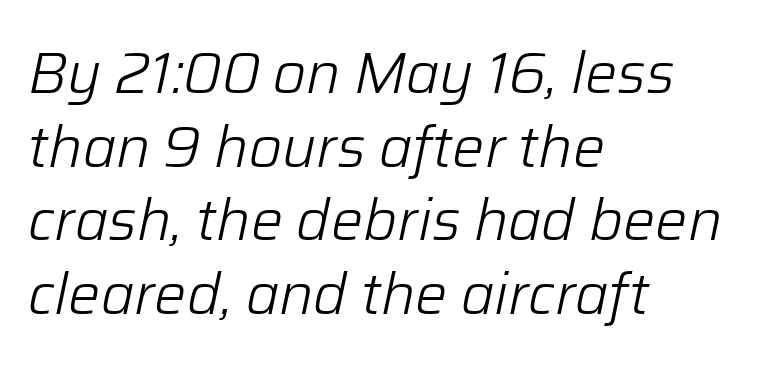
Horizontal alignment here is leftward, the default for most running prose. Would a proofreader flag this as italicized? Yes. Check the space under the baseline: it is left empty. The vertical gap from one line to the next is medium.
